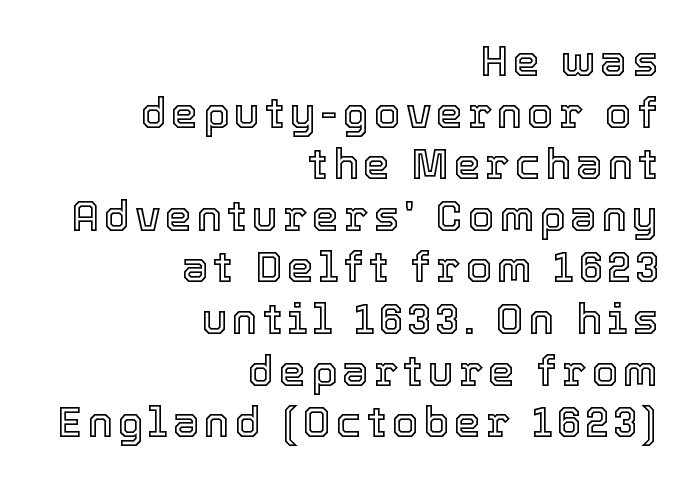
Right-aligned paragraph, ragged on the left. This sample has the flowing, uneven cadence of proportional lettering. The font's upright variant was chosen for this text. Check under the words: just untouched page.
